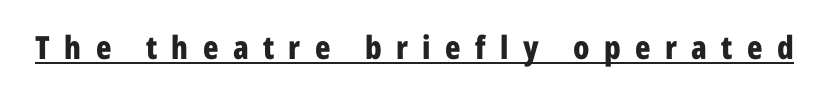
{"serif": "no", "italic": "no", "bold": "yes", "weight": "bold", "width": "condensed", "stroke_contrast": "low", "x_height": "medium", "monospaced": "no", "underline": "yes", "letter_spacing": "wide", "letter_spacing_em": 0.45, "glyph_px": 32}
